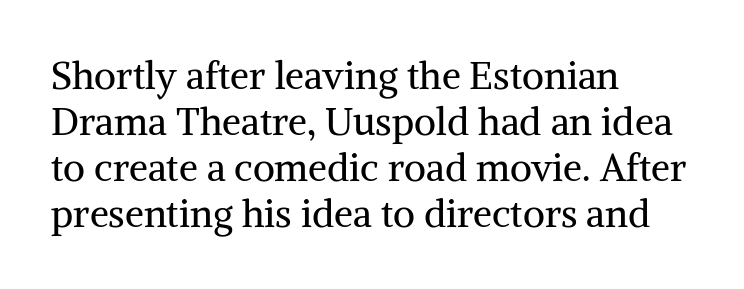
The image shows 38 px regular-weight serif type, upright; set left-aligned, line spacing 1.21x, normal letter spacing, not underlined; medium stroke contrast and a medium x-height.
